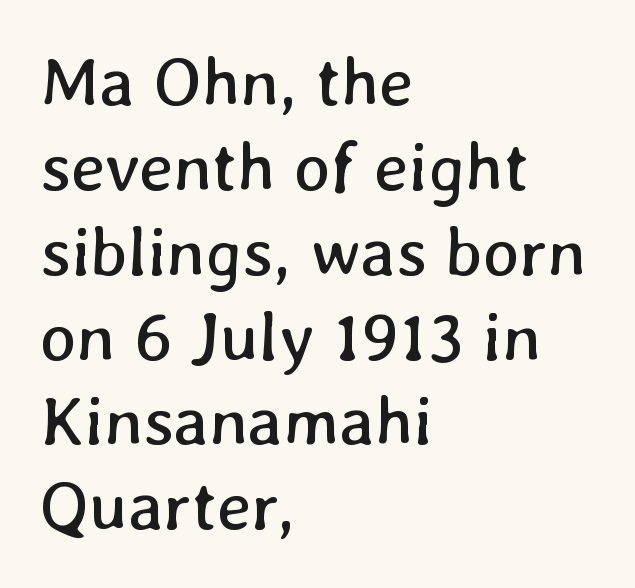
Q: Is the text bold? A: No.
Q: Is the text underlined? A: No.
Q: How is the paragraph aligned? A: Left-aligned.
Q: Is the spacing between letters normal or unusually wide? A: Normal.
Q: Width (condensed, normal, or wide)? A: Normal.
Q: Stroke contrast? A: Low.
Q: x-height? A: Medium.
Q: Monospaced? A: No.
